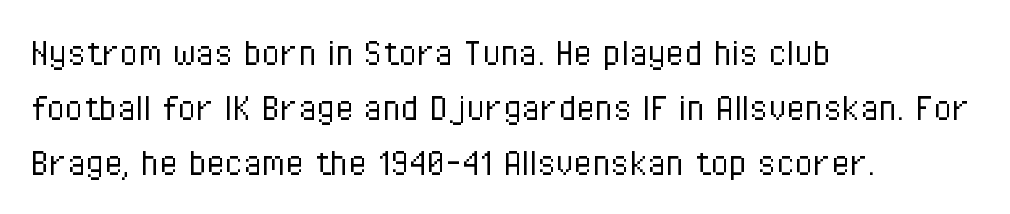
Bold? No — there's no thickening of the strokes. Check under the words: just untouched page. Summary of vertical rhythm: regular, with standard interline spacing. The letters sit at their default tracking, neither squeezed nor spread.
